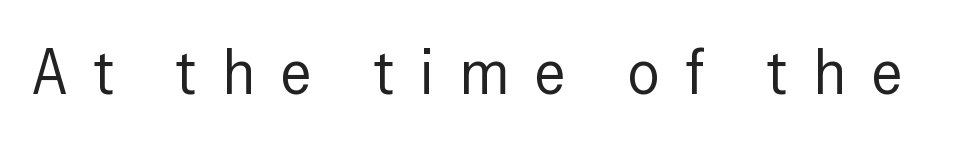
Q: Is the text bold? A: No.
Q: Is the text italic (slanted)? A: No, it is upright.
Q: Is the typeface a serif or a sans-serif typeface? A: Sans-serif.
Q: Is the text underlined? A: No.
Q: Is the spacing between letters normal or unusually wide? A: Unusually wide.
Q: Width (condensed, normal, or wide)? A: Condensed.
Q: Stroke contrast? A: Low.
Q: x-height? A: Medium.
Q: Monospaced? A: No.
